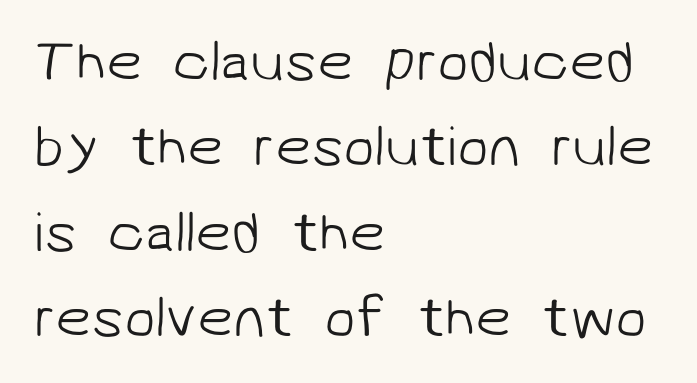
The typesetting does not lean heavy: it is not bold. A normal amount of white space separates one row of letters from the next. The space directly below the letters is spotless. Students, note that the glyphs here touch the page at normal intervals. Teacher's note: observe the even left margin — that is flush-left alignment. Think of a printed novel: that variable character pitch is what you see here.
